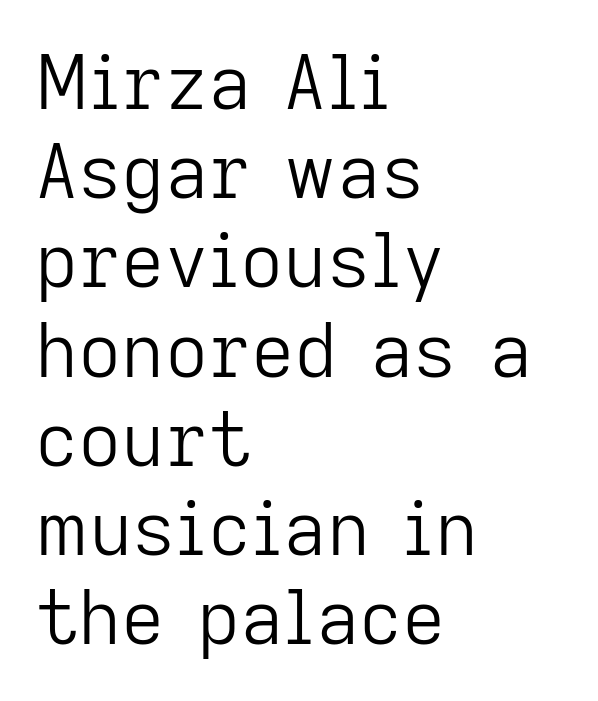
The axis of the letterforms is exactly vertical. Stems and bowls with no extra thickness — not bold. Leftover space on each line is placed entirely after the last word. Lines of text with bare space underneath.
